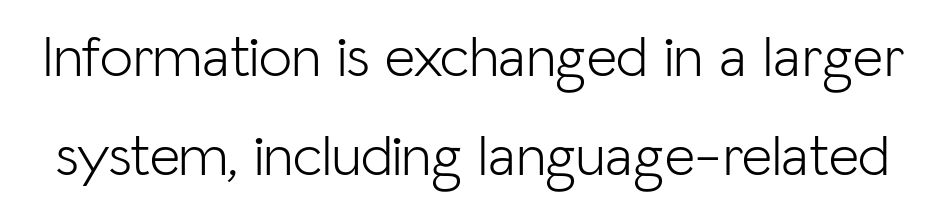
Q: Is the text bold? A: No.
Q: Is the text italic (slanted)? A: No, it is upright.
Q: Is the typeface a serif or a sans-serif typeface? A: Sans-serif.
Q: Is the text underlined? A: No.
Q: Is the spacing between letters normal or unusually wide? A: Normal.
Q: Is the spacing between lines tight, normal or loose? A: Normal.
Q: Width (condensed, normal, or wide)? A: Normal.
Q: Stroke contrast? A: Low.
Q: x-height? A: Medium.
Q: Monospaced? A: No.
